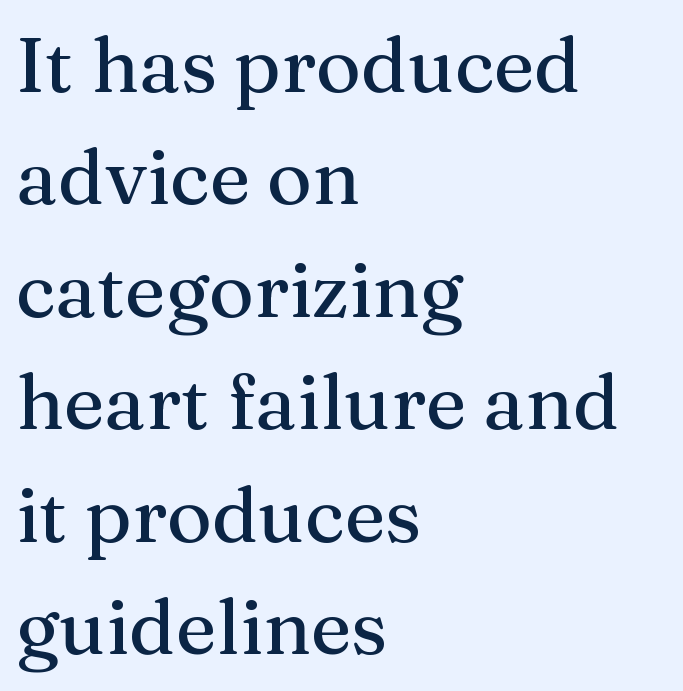
Quick note: interline space is typical. Anything drawn beneath the words? Only blank space. The typeface chosen for these lines features serifs. Does the copy run flush right? No — it runs flush left. The passage shown is typed in a proportional face where columns would drift. Tracking here is standard; glyphs follow each other at the usual distance.
